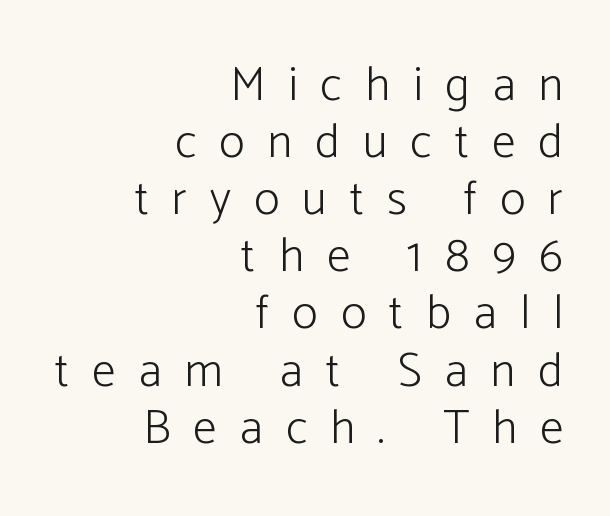
Q: Is the text bold? A: No.
Q: Is the text italic (slanted)? A: No, it is upright.
Q: Is the typeface a serif or a sans-serif typeface? A: Sans-serif.
Q: Is the text underlined? A: No.
Q: How is the paragraph aligned? A: Right-aligned.
Q: Is the spacing between letters normal or unusually wide? A: Unusually wide.
Q: Width (condensed, normal, or wide)? A: Normal.
Q: Stroke contrast? A: Low.
Q: x-height? A: Medium.
Q: Monospaced? A: No.
